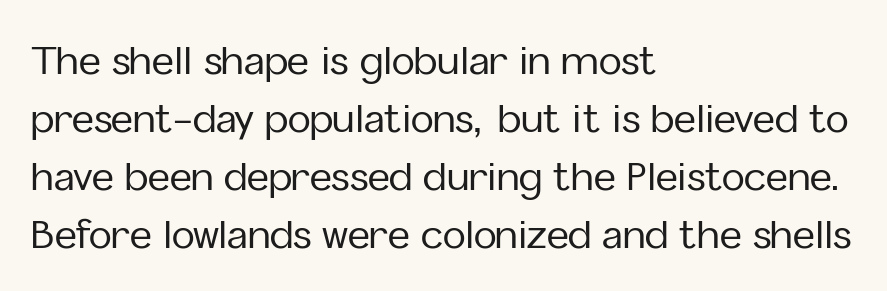
Q: Is the text italic (slanted)? A: No, it is upright.
Q: Is the typeface a serif or a sans-serif typeface? A: Sans-serif.
Q: Is the text underlined? A: No.
Q: How is the paragraph aligned? A: Left-aligned.
Q: Is the spacing between letters normal or unusually wide? A: Normal.
Q: Is the spacing between lines tight, normal or loose? A: Normal.
Q: Width (condensed, normal, or wide)? A: Normal.
Q: Stroke contrast? A: Low.
Q: x-height? A: Medium.
Q: Monospaced? A: No.
